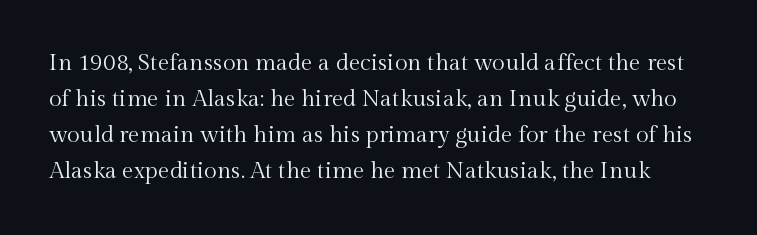
{"italic": "no", "bold": "no", "underline": "no", "line_spacing": "normal", "line_spacing_ratio": 1.57, "letter_spacing": "normal", "letter_spacing_em": 0.0, "glyph_px": 23}
